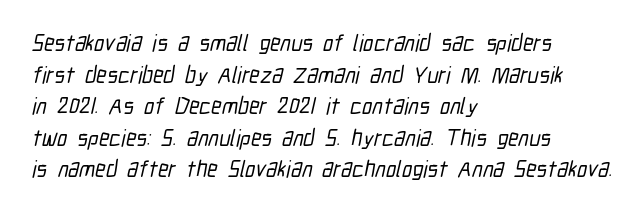
Q: Is the text underlined? A: No.
Q: How is the paragraph aligned? A: Left-aligned.
Q: Is the spacing between letters normal or unusually wide? A: Normal.
Q: Is the spacing between lines tight, normal or loose? A: Normal.
